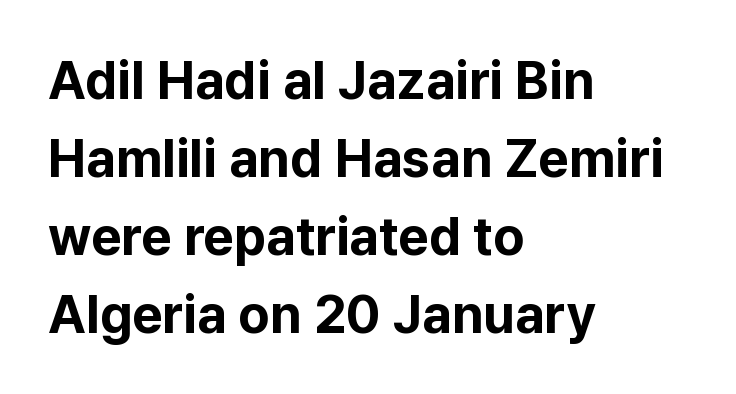
The image shows 53 px bold sans-serif type, upright; set left-aligned, normal line spacing (1.47x), normal letter spacing, not underlined; low stroke contrast and a medium x-height.
